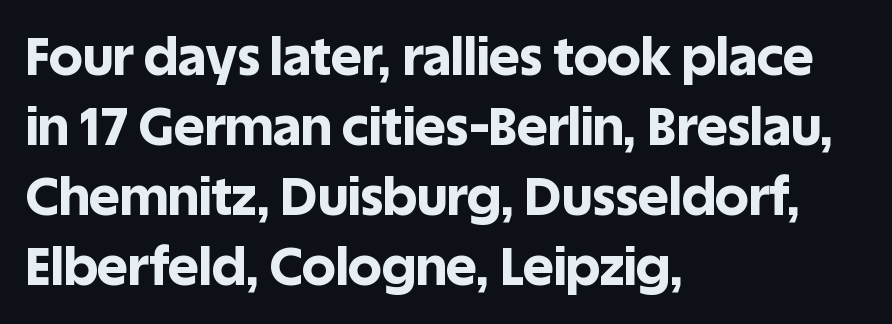
{"serif": "no", "italic": "no", "bold": "yes", "weight": "bold", "width": "normal", "x_height": "large", "monospaced": "no", "underline": "no", "align": "left", "line_spacing": "normal", "line_spacing_ratio": 1.32, "letter_spacing": "normal", "letter_spacing_em": 0.0, "glyph_px": 53}
